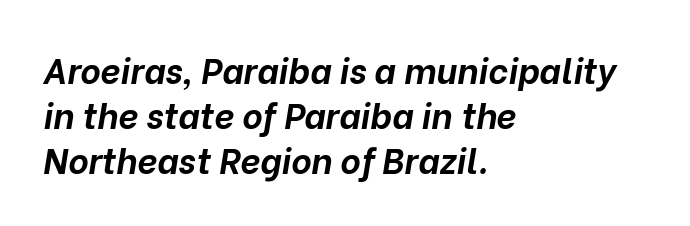
Q: Is the text bold? A: Yes.
Q: Is the text italic (slanted)? A: Yes, it leans right by about 10 degrees.
Q: Is the text underlined? A: No.
Q: How is the paragraph aligned? A: Left-aligned.
Q: Is the spacing between letters normal or unusually wide? A: Normal.
Q: Is the spacing between lines tight, normal or loose? A: Normal.
Q: Width (condensed, normal, or wide)? A: Normal.
Q: Stroke contrast? A: Low.
Q: x-height? A: Medium.
Q: Monospaced? A: No.
